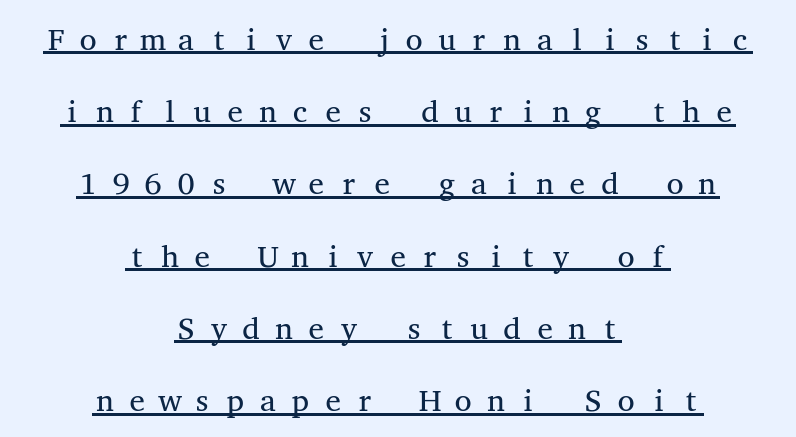
{"serif": "yes", "italic": "no", "bold": "no", "weight": "regular", "width": "wide", "stroke_contrast": "medium", "x_height": "medium", "monospaced": "yes", "underline": "yes", "align": "center", "line_spacing": "loose", "line_spacing_ratio": 2.33, "letter_spacing": "wide", "letter_spacing_em": 0.27, "glyph_px": 31}
